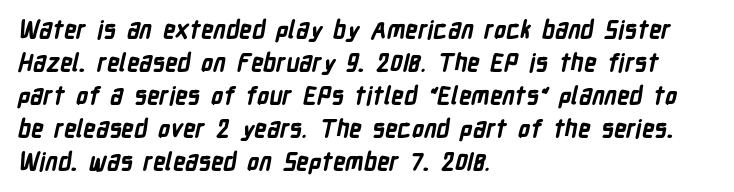
The image shows 24 px bold type; set left-aligned, normal line spacing (1.38x), normal letter spacing, not underlined.
